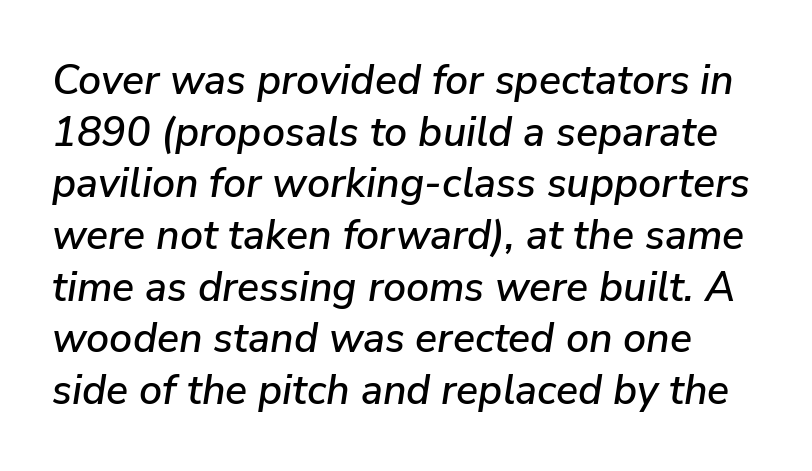
The image shows 41 px text type, italic (leaning right); set normal line spacing (1.26x), normal letter spacing, not underlined; low stroke contrast and a medium x-height.
